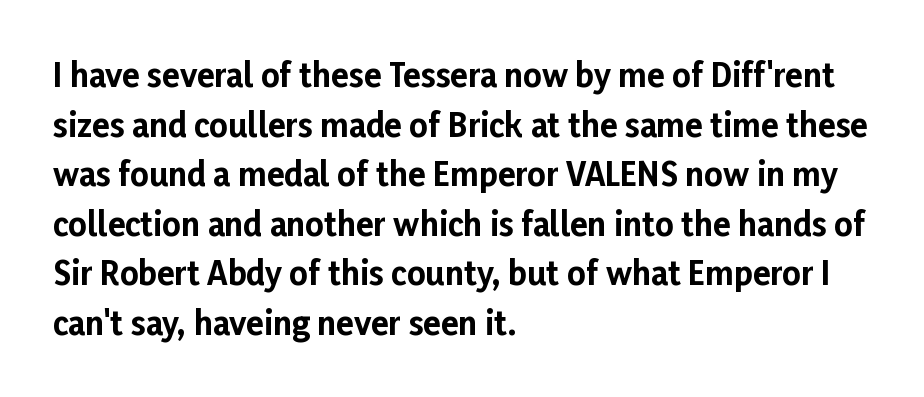
Q: Is the text bold? A: Yes.
Q: Is the text italic (slanted)? A: No, it is upright.
Q: Is the typeface a serif or a sans-serif typeface? A: Sans-serif.
Q: Is the text underlined? A: No.
Q: How is the paragraph aligned? A: Left-aligned.
Q: Is the spacing between letters normal or unusually wide? A: Normal.
Q: Is the spacing between lines tight, normal or loose? A: Normal.
Q: Width (condensed, normal, or wide)? A: Normal.
Q: Stroke contrast? A: Low.
Q: x-height? A: Medium.
Q: Monospaced? A: No.
